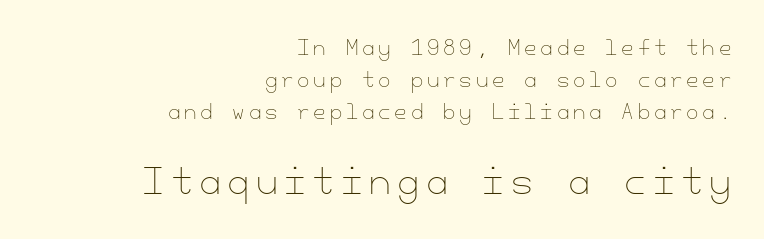
The image shows 35 px thin type, upright; set right-aligned, normal line spacing (1.59x), not underlined; the second (bottom) block is 1.75x larger; low stroke contrast and a small x-height.
